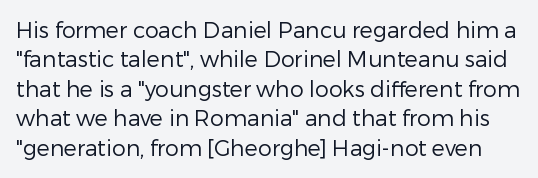
Vertical strokes here are truly vertical. The gaps between neighbouring characters are ordinary and unremarkable. Is the type heavy? It reads as light-to-regular instead. The passage shown stacks its lines at a standard gap. Letters rest on an invisible, unmarked baseline.
